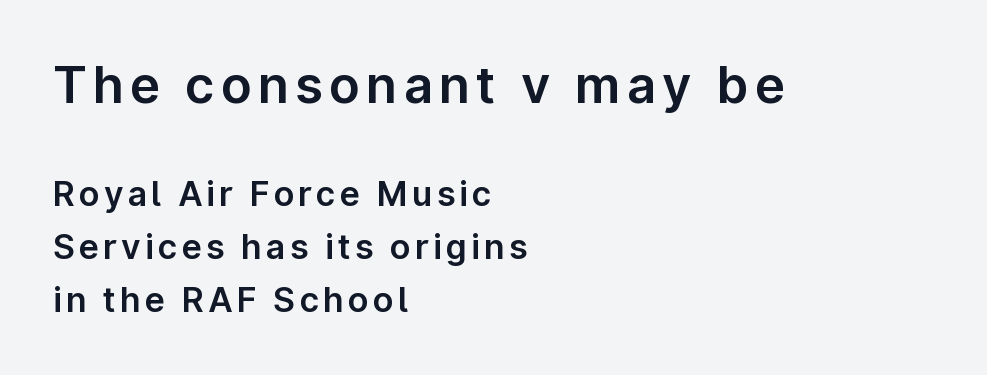
The axis of the letterforms is exactly vertical. Size contrast runs from large at the top to small at the bottom. Horizontal alignment here is leftward, the default for most running prose. This sample has the flowing, uneven cadence of proportional lettering. No word sits above an underline.
